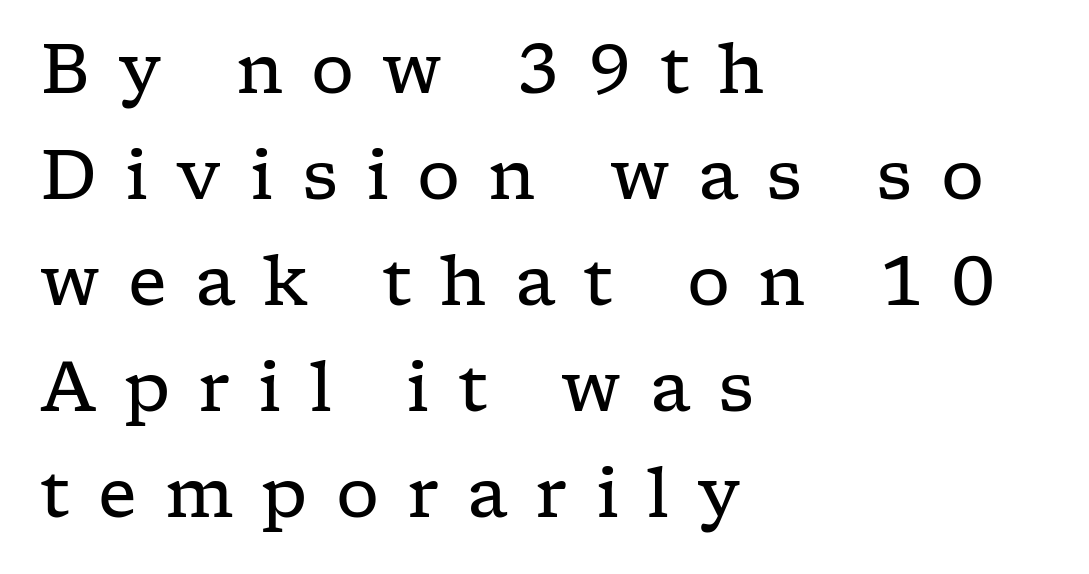
The image shows 68 px regular-weight, wide serif type, upright; set left-aligned, normal line spacing (1.56x), unusually wide letter spacing (+0.41 em), not underlined; low stroke contrast and a medium x-height.
